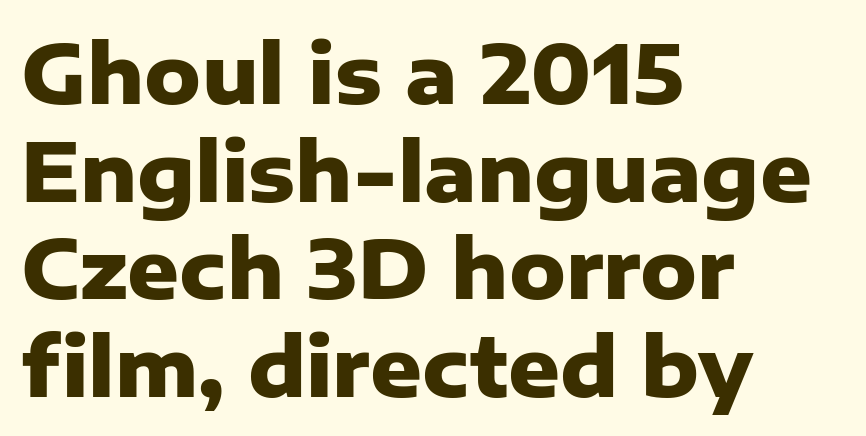
The image shows 80 px heavy sans-serif type, upright; set left-aligned, line spacing 1.22x, normal letter spacing, not underlined; low stroke contrast and a medium x-height.
